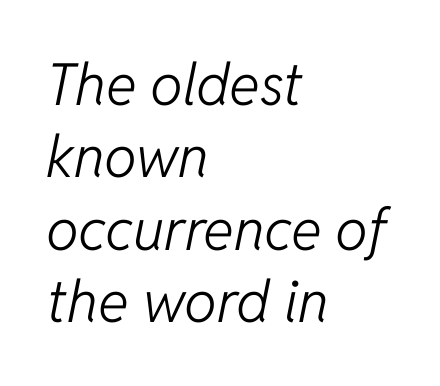
{"italic": "yes", "lean": "right", "slant_degrees": 11, "bold": "no", "weight": "light", "width": "normal", "stroke_contrast": "low", "x_height": "medium", "monospaced": "no", "underline": "no", "align": "left", "line_spacing": "normal", "line_spacing_ratio": 1.25, "letter_spacing": "normal", "letter_spacing_em": 0.0, "glyph_px": 58}
